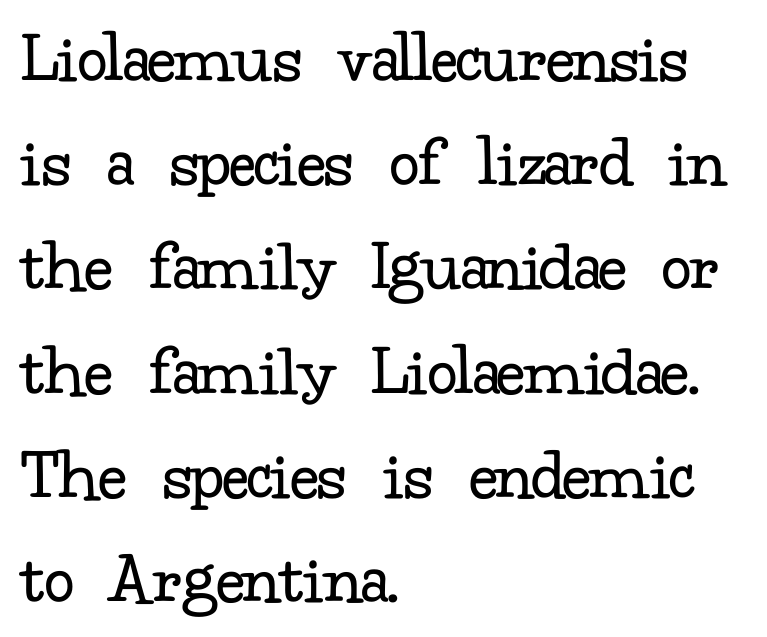
{"serif": "yes", "italic": "no", "bold": "no", "weight": "regular", "width": "normal", "stroke_contrast": "low", "x_height": "small", "monospaced": "no", "underline": "no", "align": "left", "line_spacing": "normal", "line_spacing_ratio": 1.39, "letter_spacing": "normal", "letter_spacing_em": 0.0, "glyph_px": 75}
